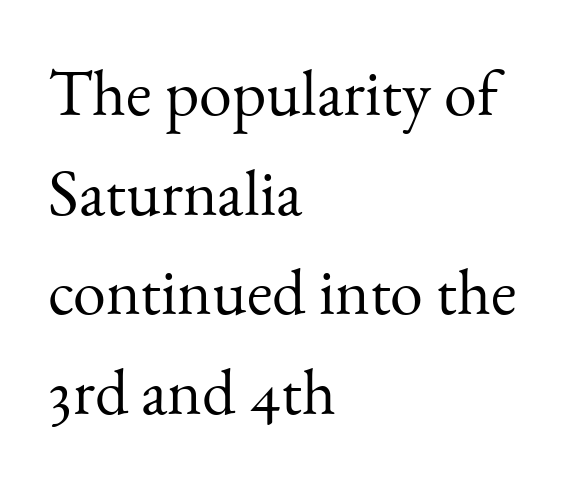
{"serif": "yes", "italic": "no", "bold": "no", "weight": "light", "width": "normal", "stroke_contrast": "medium", "x_height": "small", "monospaced": "no", "underline": "no", "align": "left", "line_spacing": "normal", "line_spacing_ratio": 1.51, "letter_spacing": "normal", "letter_spacing_em": 0.0, "glyph_px": 66}
